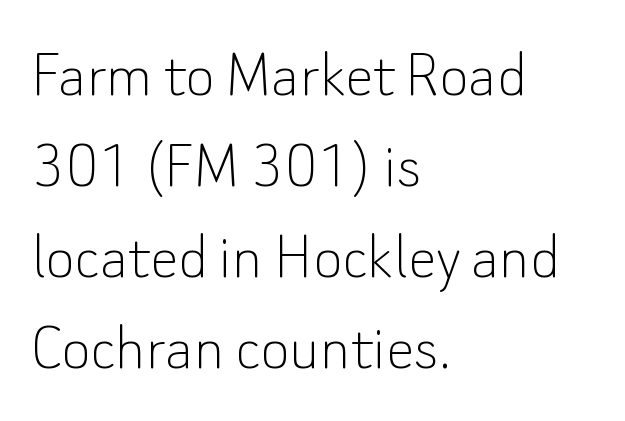
No heavy texture on the line: the type isn't bold. Do the letters lean? They stand straight. Each letter keeps its own natural width here, so spacing adapts to shape. Short note: letters normally spaced. This rendering uses left alignment, leaving the right contour irregular. Glance below the letters and you will spot only blank space.
